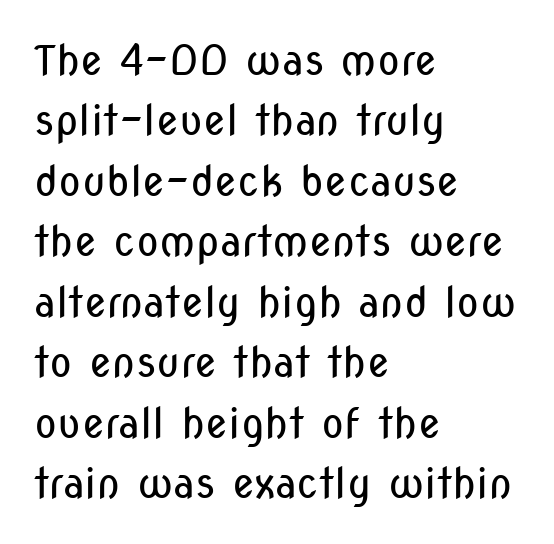
Q: Is the text bold? A: No.
Q: Is the text italic (slanted)? A: No, it is upright.
Q: Is the typeface a serif or a sans-serif typeface? A: Sans-serif.
Q: Is the text underlined? A: No.
Q: How is the paragraph aligned? A: Left-aligned.
Q: Is the spacing between letters normal or unusually wide? A: Normal.
Q: Is the spacing between lines tight, normal or loose? A: Normal.
Q: Width (condensed, normal, or wide)? A: Condensed.
Q: Stroke contrast? A: Low.
Q: x-height? A: Medium.
Q: Monospaced? A: No.
